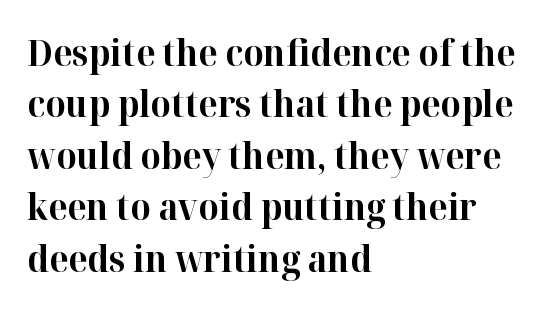
The image shows 36 px bold serif type, upright; set left-aligned, normal line spacing (1.43x), normal letter spacing, not underlined; high stroke contrast and a medium x-height.
